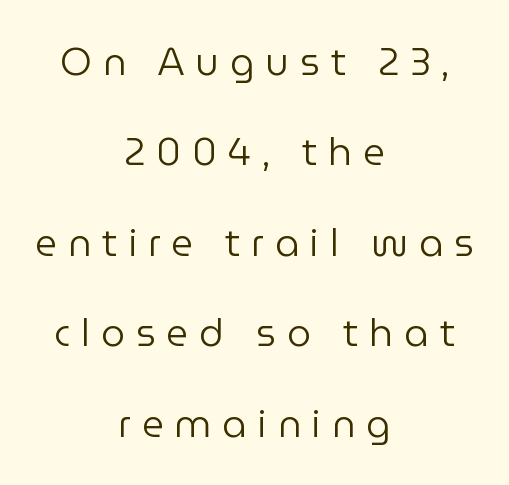
These lines stack symmetrically, like a column narrowing and widening about its center. Posture: upright roman. Is this a heavy cut? Hardly; it is regular or lighter. Nobody drew a line under any word here.
